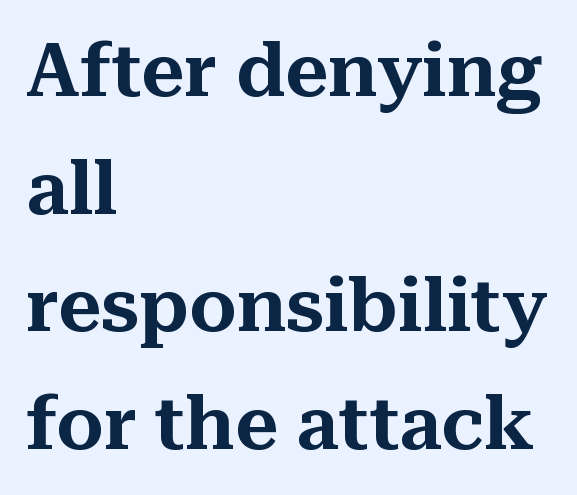
Unmarked baselines from the first word to the last. This is roman type, the default non-slanted kind. These lines sit exactly where default settings would place them. The glyphs in this specimen are seriffed. A typesetter would call this proportional, since set widths differ per character. These lines stack with their left ends in a neat column.
